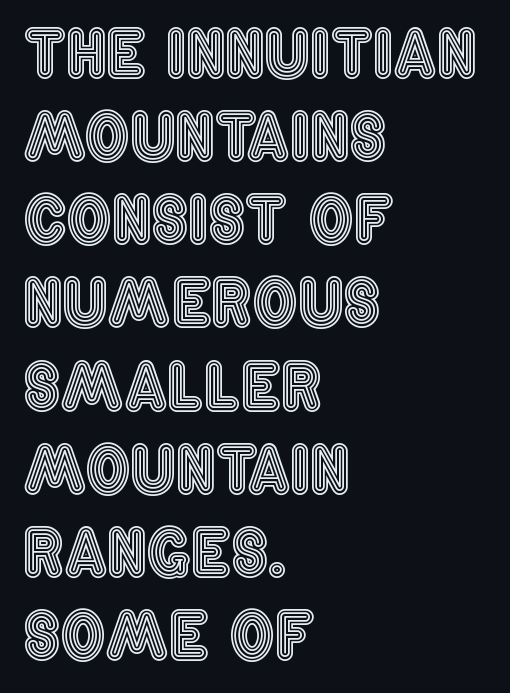
{"italic": "no", "width": "condensed", "x_height": "large", "monospaced": "no", "underline": "no", "align": "left", "line_spacing": "normal", "line_spacing_ratio": 1.32, "letter_spacing": "normal", "letter_spacing_em": 0.0, "glyph_px": 63}
